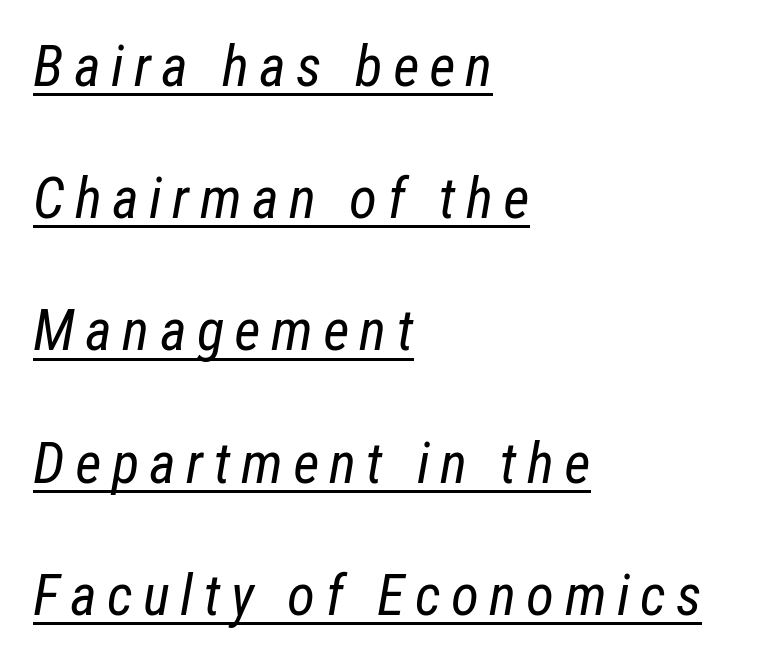
{"italic": "yes", "lean": "right", "slant_degrees": 12, "bold": "no", "weight": "regular", "width": "condensed", "stroke_contrast": "low", "x_height": "medium", "monospaced": "no", "underline": "yes", "align": "left", "line_spacing": "loose", "line_spacing_ratio": 2.32, "glyph_px": 57}
